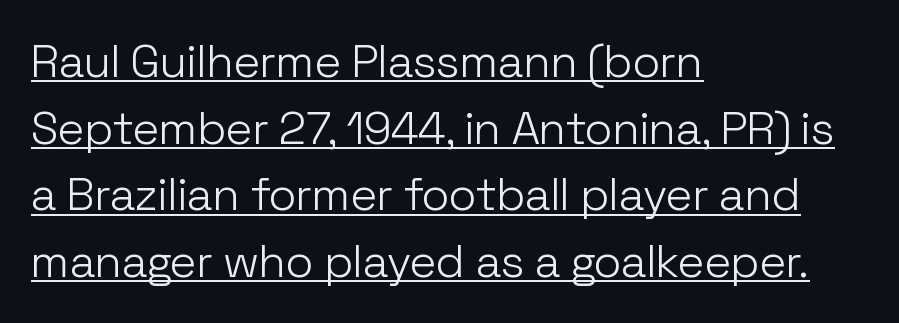
The image shows 46 px light sans-serif type, upright; set left-aligned, normal line spacing (1.45x), normal letter spacing, underlined; low stroke contrast and a medium x-height.
